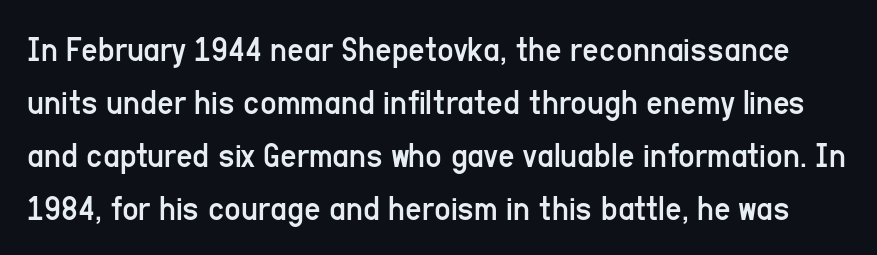
The image shows 36 px regular-weight, condensed sans-serif type, upright; set normal line spacing (1.47x), normal letter spacing, not underlined; low stroke contrast and a medium x-height.
